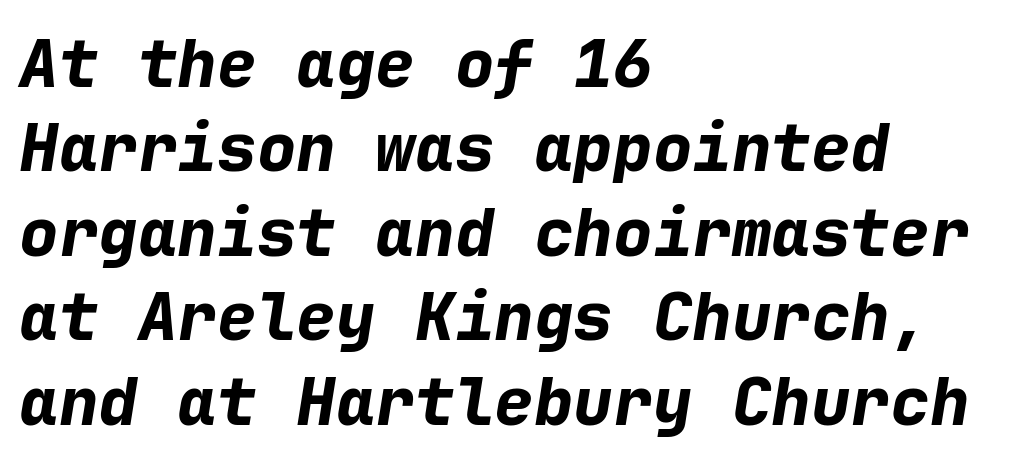
The image shows 66 px bold type, italic (leaning right), monospaced; set left-aligned, normal line spacing (1.28x), normal letter spacing, not underlined; low stroke contrast and a medium x-height.
